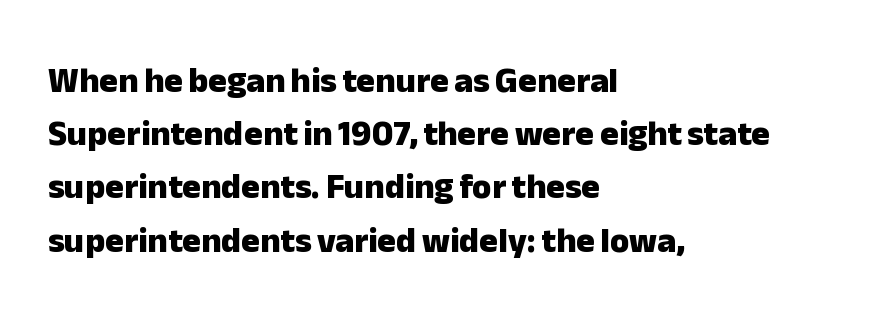
Just letters on the line, the space beneath them empty. The vertical gap from one line to the next is medium. These lines were composed using upright roman letters. Left-aligned paragraph, ragged on the right. Students, this is bold: see how much ink each stroke carries.
